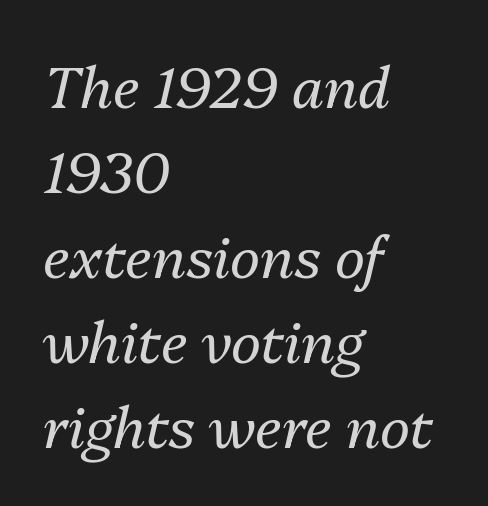
{"italic": "yes", "lean": "right", "slant_degrees": 13, "bold": "no", "weight": "regular", "width": "normal", "stroke_contrast": "medium", "x_height": "medium", "monospaced": "no", "underline": "no", "align": "left", "line_spacing": "normal", "line_spacing_ratio": 1.49, "letter_spacing": "normal", "letter_spacing_em": 0.0, "glyph_px": 57}
